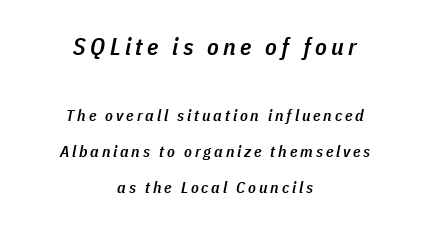
{"italic": "yes", "lean": "right", "slant_degrees": 11, "bold": "semi", "underline": "no", "align": "center", "line_spacing": "loose", "line_spacing_ratio": 2.27, "larger_block": "first", "size_ratio": 1.5, "glyph_px": 24}
